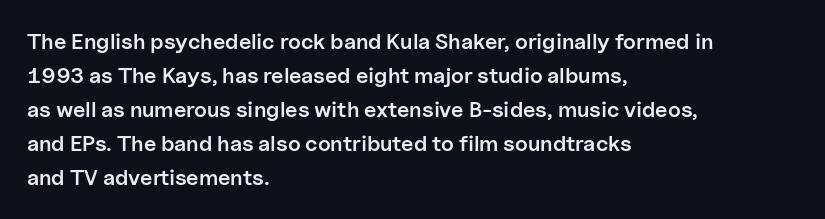
The image shows 22 px text type, upright; set left-aligned, normal line spacing (1.55x), normal letter spacing, not underlined.
